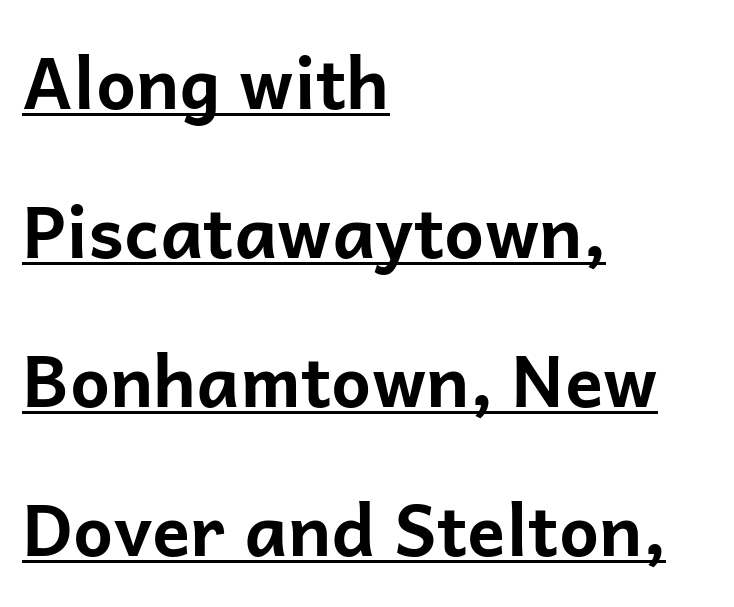
The image shows 71 px bold sans-serif type, upright; set left-aligned, loose line spacing (2.1x), normal letter spacing, underlined; low stroke contrast and a medium x-height.
